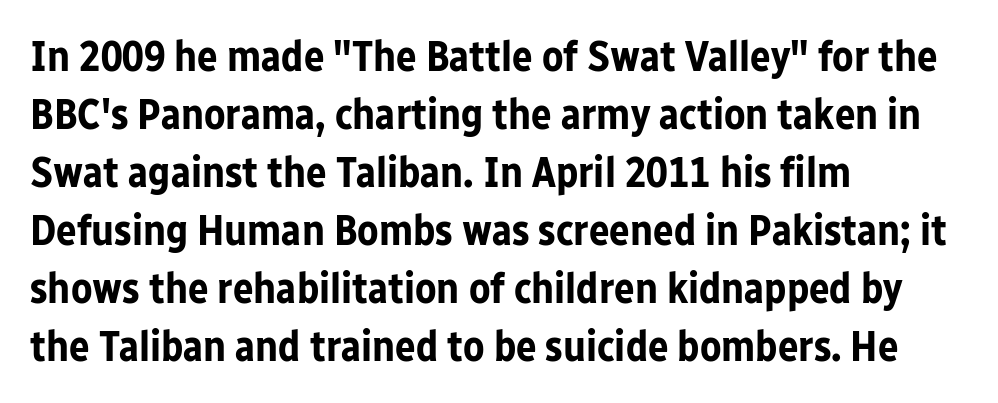
The face used here is proportionally spaced, like ordinary book or web type. Each line starts at the same left margin while the right side varies. Decoration check: the copy has no underline. Does the weight exceed regular? Yes, all the way to bold.
